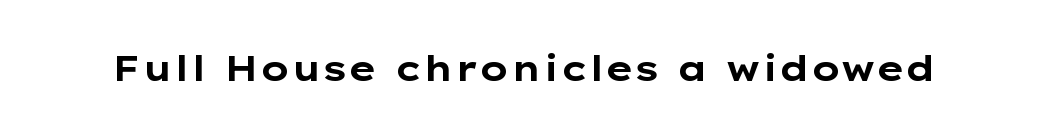
This is sans-serif lettering, the kind often seen on screens and signage. You could call the tracking neutral — neither tight nor loose. Compared with an ordinary text face, these strokes are far heavier — a full bold. The strip under each line holds only bare page.
